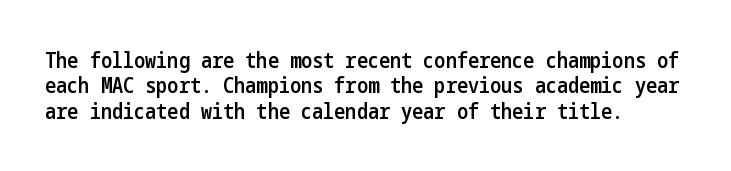
Summary of weight: moderately heavy, a semibold. Check the space under the baseline: it is left empty. The line texture is even and compact thanks to regular tracking. Unlike italic type, these characters show no tilt at all.
